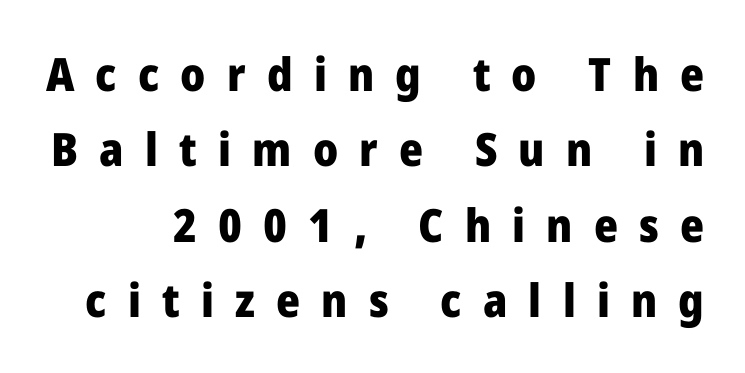
The image shows 46 px heavy sans-serif type, upright; set normal line spacing (1.64x), unusually wide letter spacing (+0.46 em), not underlined; low stroke contrast and a medium x-height.
